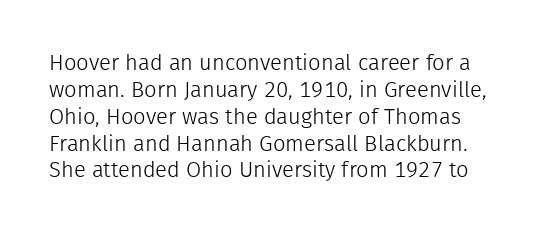
The image shows 22 px text type, upright; set line spacing 1.22x, normal letter spacing, not underlined.
